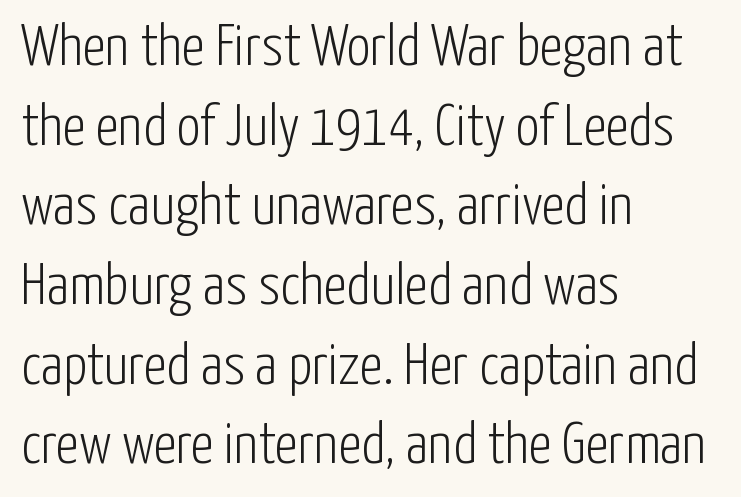
{"serif": "no", "italic": "no", "bold": "no", "weight": "light", "width": "condensed", "stroke_contrast": "low", "x_height": "medium", "monospaced": "no", "underline": "no", "align": "left", "line_spacing": "normal", "line_spacing_ratio": 1.35, "letter_spacing": "normal", "letter_spacing_em": 0.0, "glyph_px": 59}
